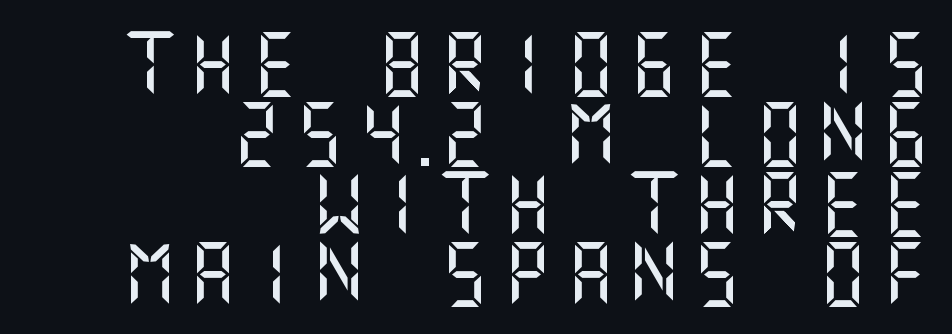
The image shows 63 px sans-serif type, upright; set right-aligned, tight line spacing (1.11x), unusually wide letter spacing (+0.2 em), not underlined; medium stroke contrast and a large x-height.
